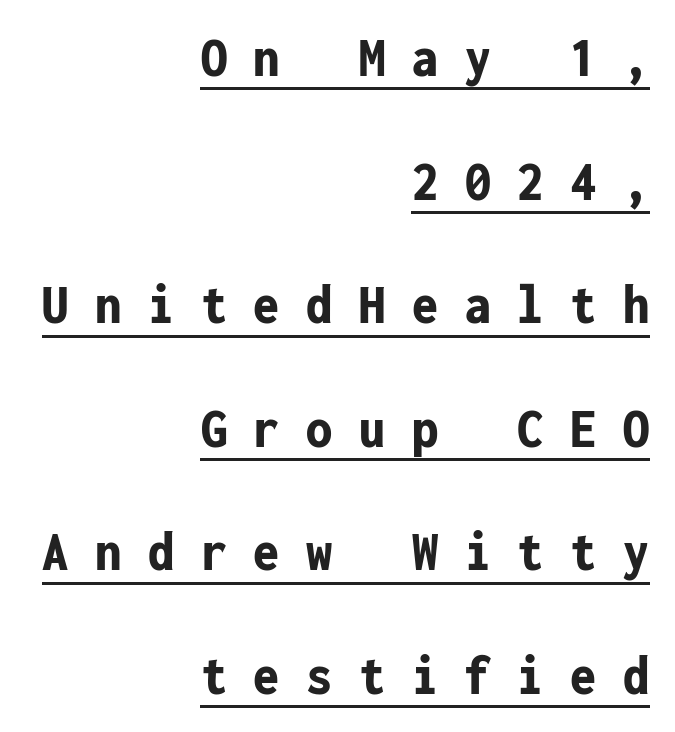
Q: Is the text bold? A: Yes.
Q: Is the text italic (slanted)? A: No, it is upright.
Q: Is the typeface a serif or a sans-serif typeface? A: Sans-serif.
Q: Is the text underlined? A: Yes.
Q: How is the paragraph aligned? A: Right-aligned.
Q: Is the spacing between letters normal or unusually wide? A: Unusually wide.
Q: Is the spacing between lines tight, normal or loose? A: Loose.
Q: Width (condensed, normal, or wide)? A: Condensed.
Q: Stroke contrast? A: Low.
Q: x-height? A: Medium.
Q: Monospaced? A: Yes.
